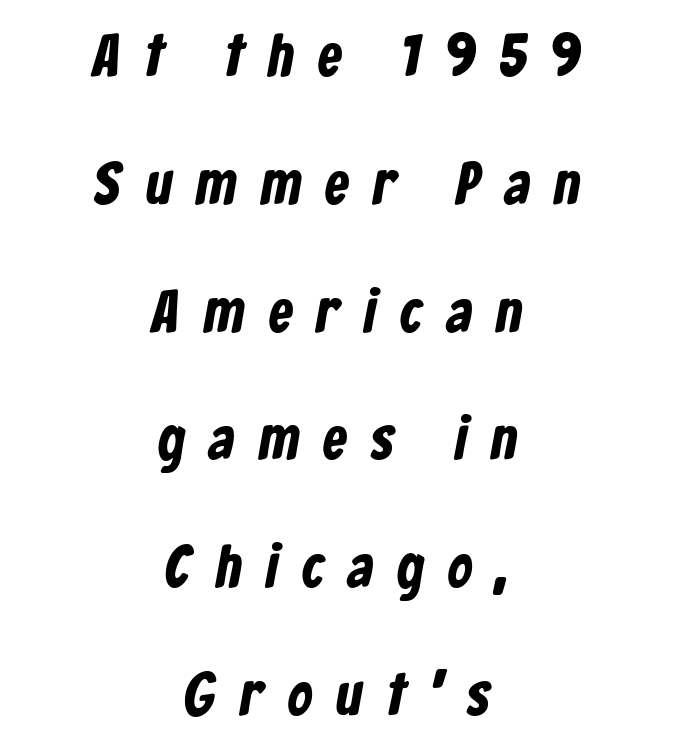
Q: Is the text bold? A: Yes.
Q: Is the typeface a serif or a sans-serif typeface? A: Sans-serif.
Q: Is the text underlined? A: No.
Q: How is the paragraph aligned? A: Centered.
Q: Is the spacing between letters normal or unusually wide? A: Unusually wide.
Q: Is the spacing between lines tight, normal or loose? A: Loose.
Q: Width (condensed, normal, or wide)? A: Condensed.
Q: Stroke contrast? A: Low.
Q: x-height? A: Medium.
Q: Monospaced? A: No.
